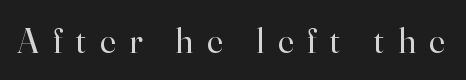
Is this a fixed-width face? No — the glyphs have proportional, varying widths. Posture: upright roman. The tracking jumps out immediately: characters are airy and widely separated. Ink coverage per letter is moderate at most. The foot of each line stays bare and open.
